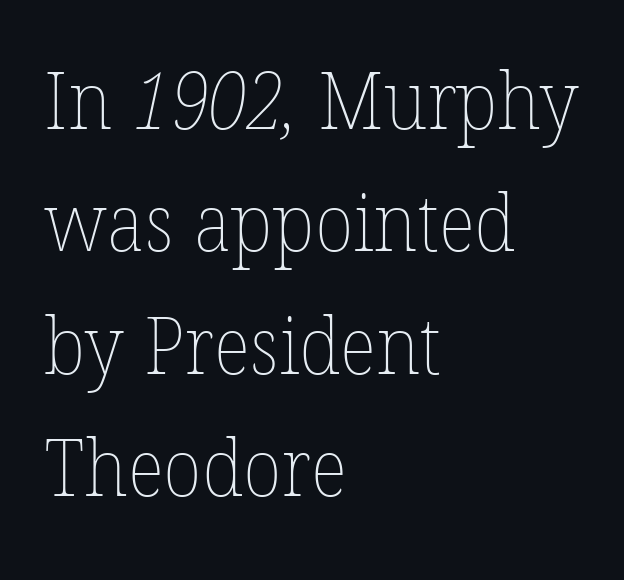
Nobody touched the tracking dial on this one. Normally led — the rows are evenly, conventionally spaced. Weight class: somewhere from thin through regular. The zone under the glyphs is completely vacant. The letters advance in unequal steps, a hallmark of proportional type. Each line starts at the same left margin while the right side varies.
